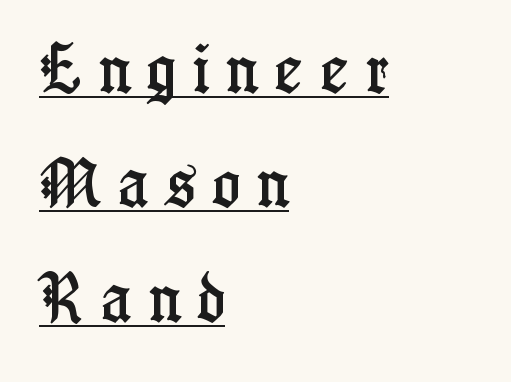
Baseline-to-baseline distance is far greater than the letter height. The passage shown is typeset with a serif family. The typesetter chose a ragged-right arrangement here. The rendered words wear a rule along their underside. Glyph-to-glyph distance is far greater than everyday printed text. Posture: vertical.
